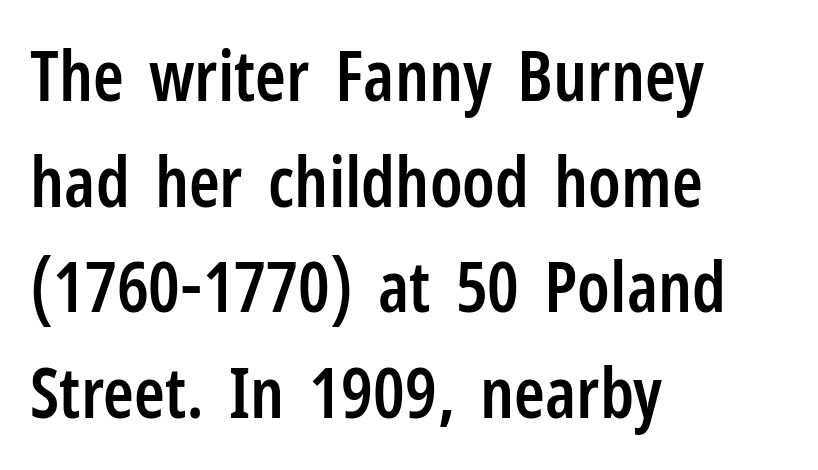
{"serif": "no", "italic": "no", "bold": "semi", "weight": "semibold", "width": "condensed", "stroke_contrast": "low", "x_height": "medium", "monospaced": "no", "underline": "no", "align": "left", "line_spacing": "normal", "line_spacing_ratio": 1.51, "letter_spacing": "normal", "letter_spacing_em": 0.0, "glyph_px": 70}
